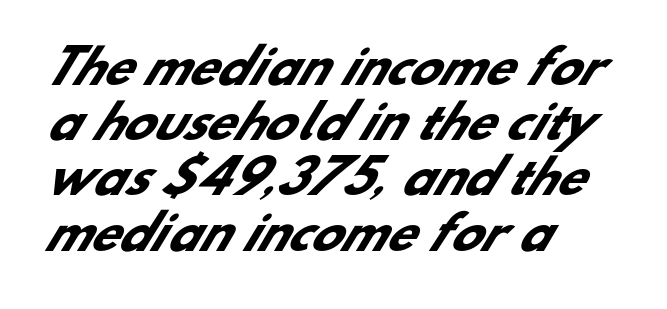
{"serif": "no", "bold": "yes", "weight": "heavy", "width": "normal", "stroke_contrast": "low", "x_height": "small", "monospaced": "no", "underline": "no", "align": "left", "line_spacing_ratio": 1.2, "letter_spacing": "normal", "letter_spacing_em": 0.0, "glyph_px": 46}
